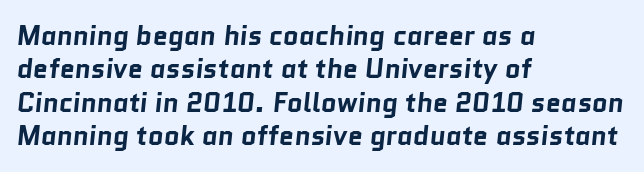
{"bold": "yes", "underline": "no", "align": "left", "line_spacing_ratio": 1.24, "letter_spacing": "normal", "letter_spacing_em": 0.0, "glyph_px": 27}
